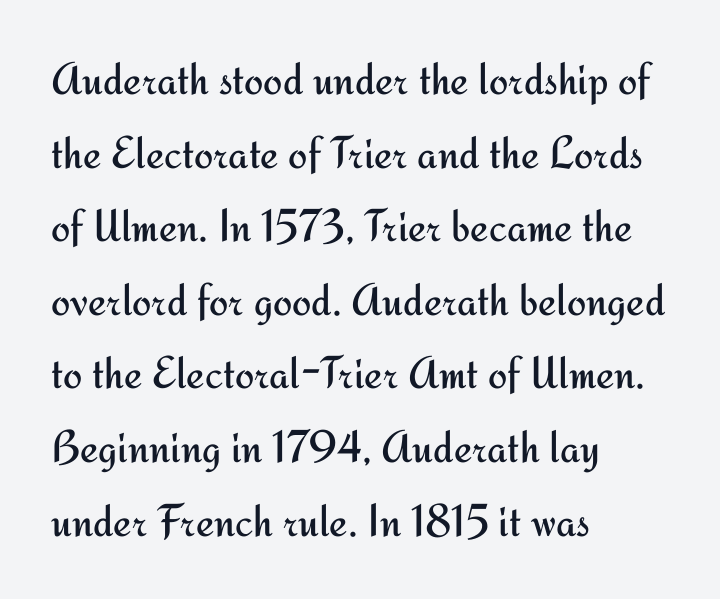
This is the regular roman posture of the typeface. Normally led — the rows are evenly, conventionally spaced. Nothing sits at the stroke ends, so this counts as sans-serif. The paragraph shown leans on its left margin.
